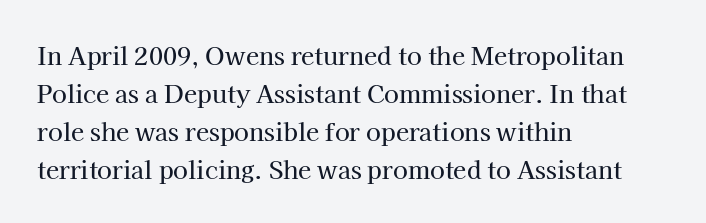
The specimen omits any rule beneath the text block's lines. Alignment: flush left. Italic? Not at all — the glyphs are vertical. The lines sit at an ordinary, default distance from one another. You could call the tracking neutral — neither tight nor loose.
